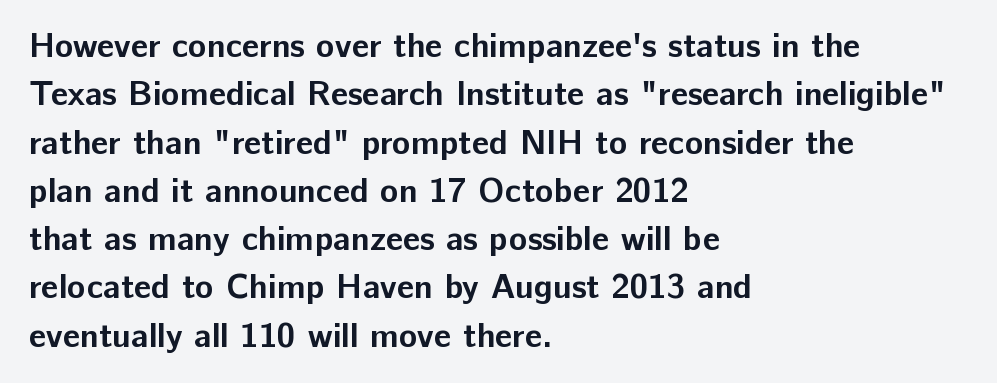
The image shows 34 px bold sans-serif type, upright; set left-aligned, normal line spacing (1.42x), normal letter spacing, not underlined; low stroke contrast and a medium x-height.
